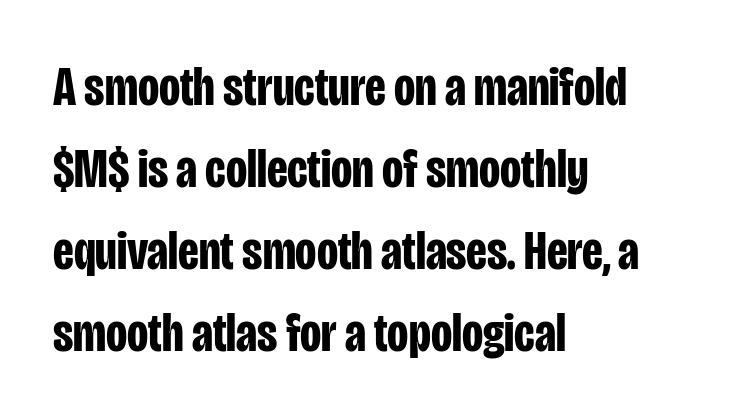
The passage shown is not underscored anywhere. Check where the strokes stop: nothing finishes them off — pure sans. Line beginnings align vertically; line endings do not. Italic? Not at all — the glyphs are vertical.
